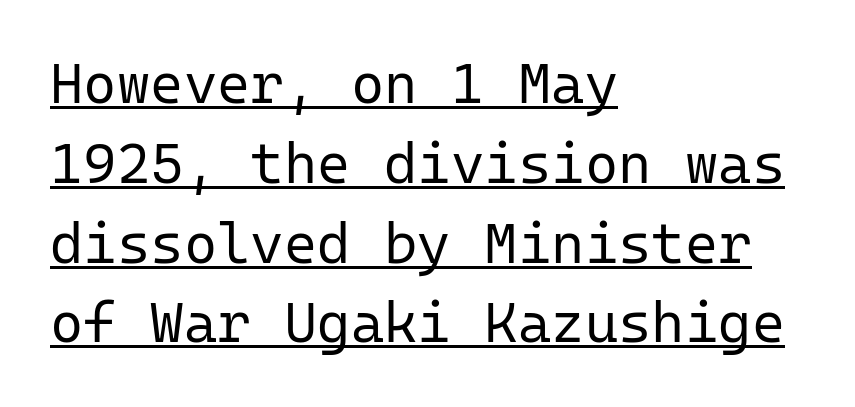
{"serif": "no", "italic": "no", "bold": "no", "weight": "regular", "width": "normal", "stroke_contrast": "low", "x_height": "medium", "monospaced": "yes", "underline": "yes", "align": "left", "line_spacing": "normal", "line_spacing_ratio": 1.4, "letter_spacing": "normal", "letter_spacing_em": 0.0, "glyph_px": 57}
